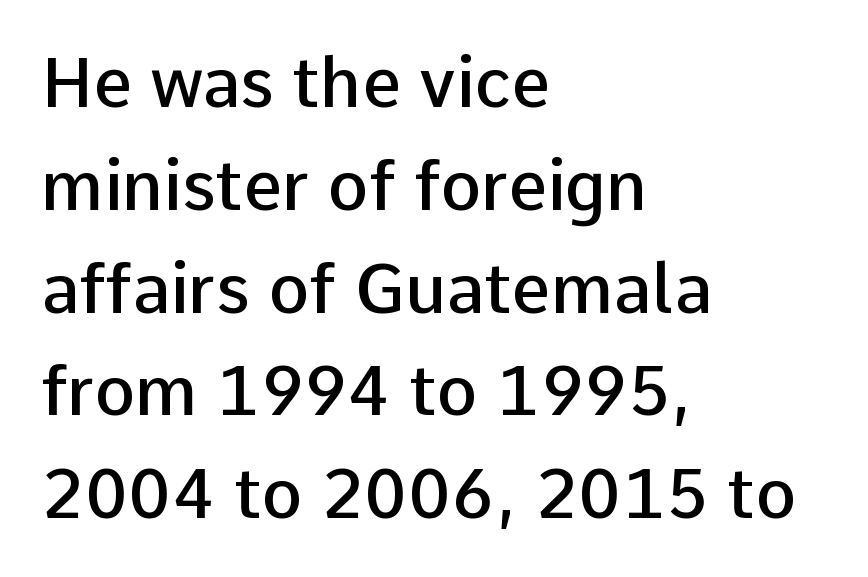
The image shows 69 px semibold sans-serif type, upright; set left-aligned, normal line spacing (1.49x), normal letter spacing, not underlined; low stroke contrast and a medium x-height.
